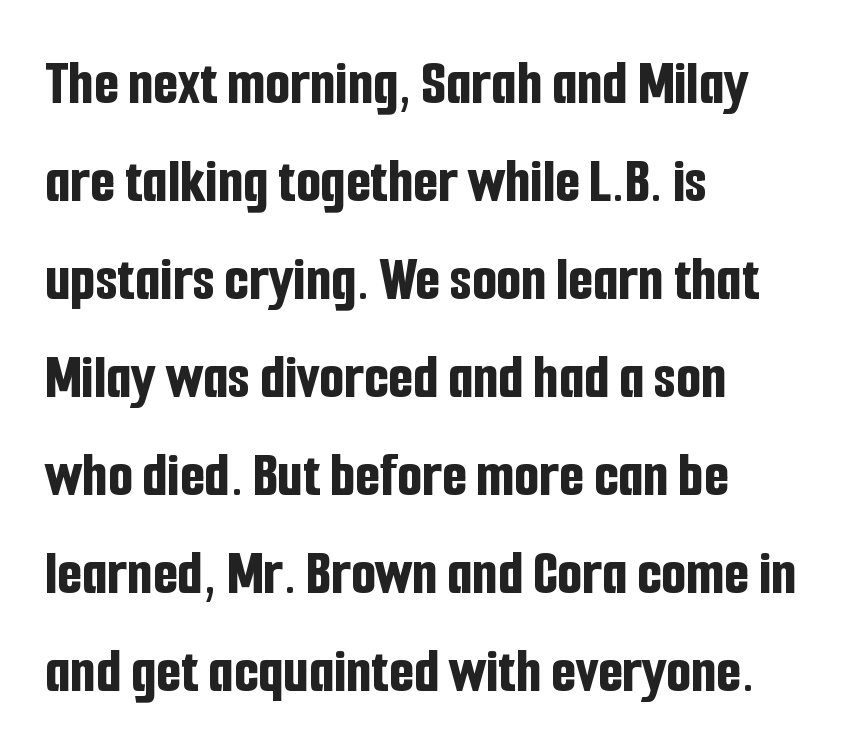
{"serif": "no", "italic": "no", "bold": "yes", "weight": "bold", "width": "condensed", "stroke_contrast": "low", "x_height": "medium", "monospaced": "no", "underline": "no", "align": "left", "line_spacing": "normal", "line_spacing_ratio": 1.53, "letter_spacing": "normal", "letter_spacing_em": 0.0, "glyph_px": 64}
